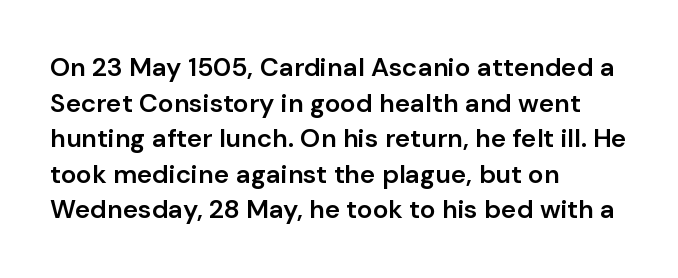
The image shows 26 px text type, upright; set left-aligned, normal line spacing (1.37x), normal letter spacing, not underlined.
